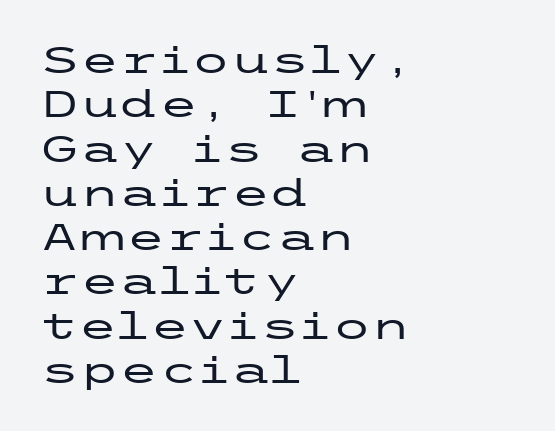
{"serif": "no", "italic": "no", "width": "wide", "stroke_contrast": "low", "x_height": "medium", "underline": "no", "align": "left", "line_spacing_ratio": 1.23, "letter_spacing": "normal", "letter_spacing_em": 0.0, "glyph_px": 36}
